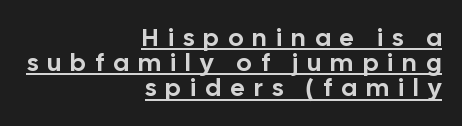
These lines were composed using upright roman letters. A continuous stroke trails under the words, as in a hyperlink. Caption: multi-line text, flush right, ragged left. Display-style spreading of the glyphs; the letterfit is very open. Does the leading feel generous? Not at all — it's pinched.
